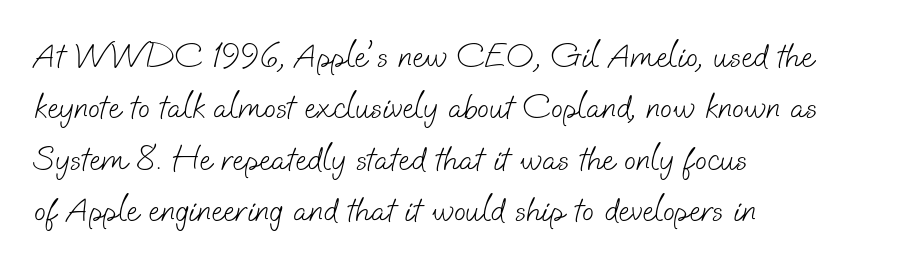
The image shows 35 px light sans-serif type; set left-aligned, normal line spacing (1.47x), normal letter spacing, not underlined; low stroke contrast and a small x-height.
